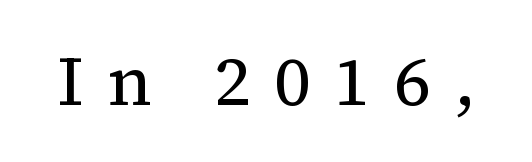
The image shows 69 px regular-weight serif type, upright; set unusually wide letter spacing (+0.34 em), not underlined; medium stroke contrast and a medium x-height.
